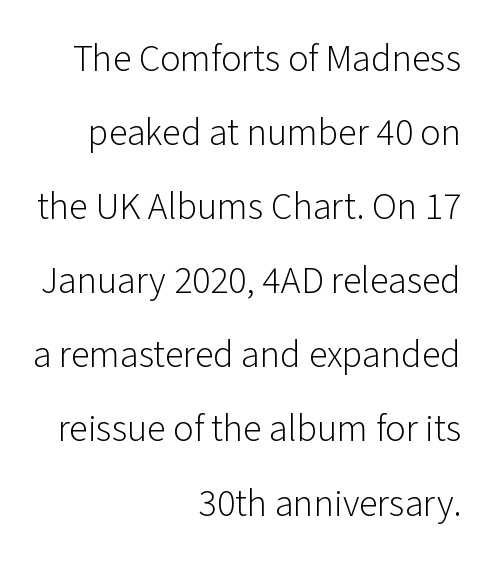
Q: Is the text bold? A: No.
Q: Is the text italic (slanted)? A: No, it is upright.
Q: Is the typeface a serif or a sans-serif typeface? A: Sans-serif.
Q: Is the text underlined? A: No.
Q: How is the paragraph aligned? A: Right-aligned.
Q: Is the spacing between letters normal or unusually wide? A: Normal.
Q: Is the spacing between lines tight, normal or loose? A: Loose.
Q: Width (condensed, normal, or wide)? A: Normal.
Q: Stroke contrast? A: Low.
Q: x-height? A: Medium.
Q: Monospaced? A: No.
